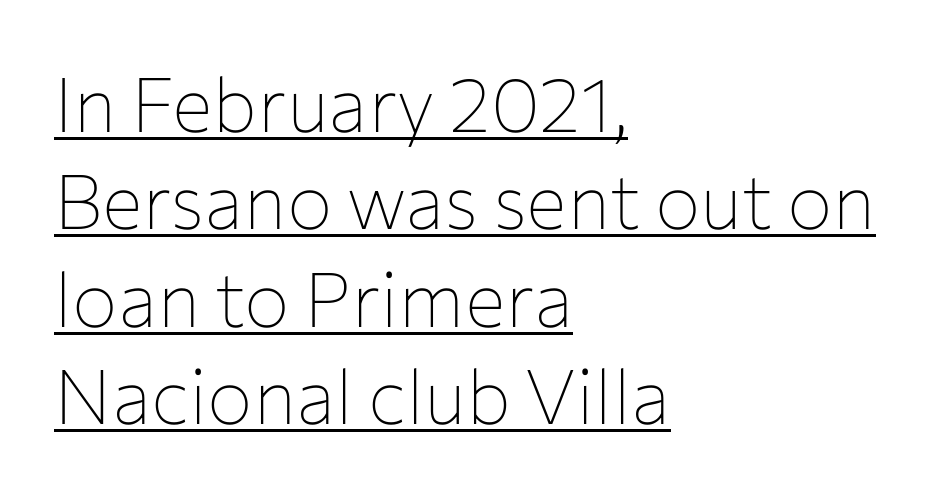
The image shows 76 px thin sans-serif type, upright; set left-aligned, normal line spacing (1.28x), normal letter spacing, underlined; low stroke contrast and a medium x-height.
